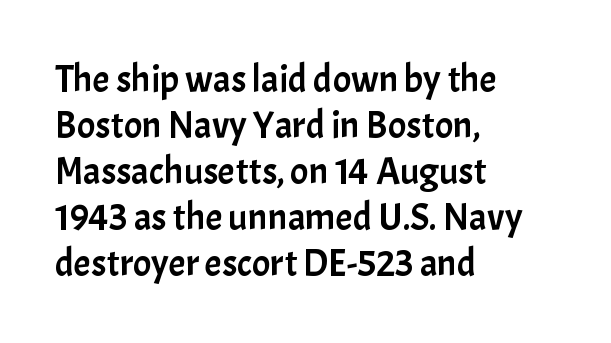
Q: Is the text italic (slanted)? A: No, it is upright.
Q: Is the typeface a serif or a sans-serif typeface? A: Sans-serif.
Q: Is the text underlined? A: No.
Q: How is the paragraph aligned? A: Left-aligned.
Q: Is the spacing between letters normal or unusually wide? A: Normal.
Q: Width (condensed, normal, or wide)? A: Normal.
Q: Stroke contrast? A: Low.
Q: x-height? A: Medium.
Q: Monospaced? A: No.
